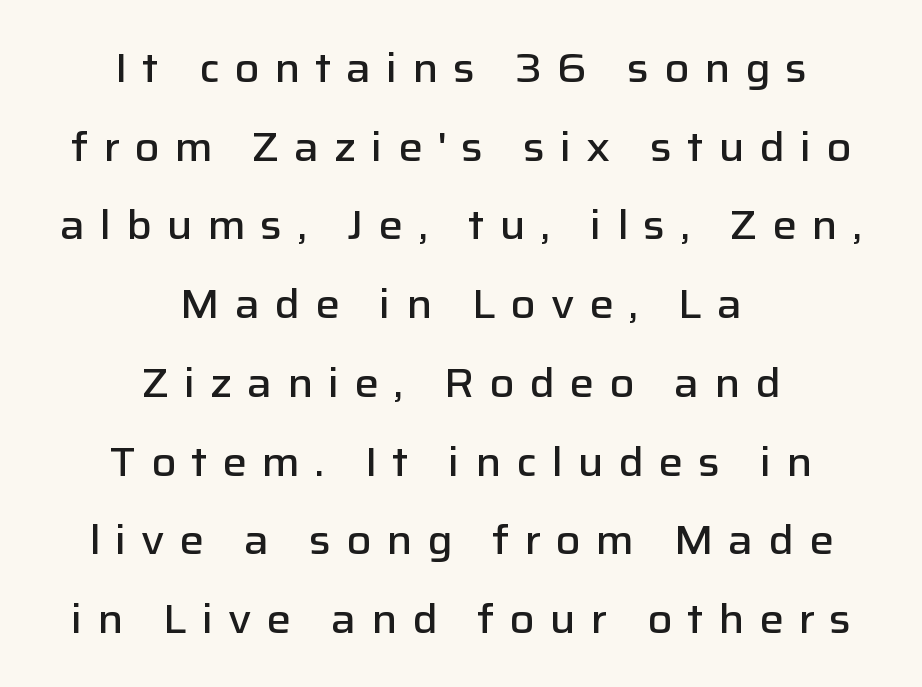
Honestly, the rows look like they've been pulled way apart. Style check: upright. Grotesque or geometric, the face here clearly has no serifs. Has an underline been added? It has not. The rendering positions every line midway between the sides. The typesetting leans somewhat heavy: a semibold.
